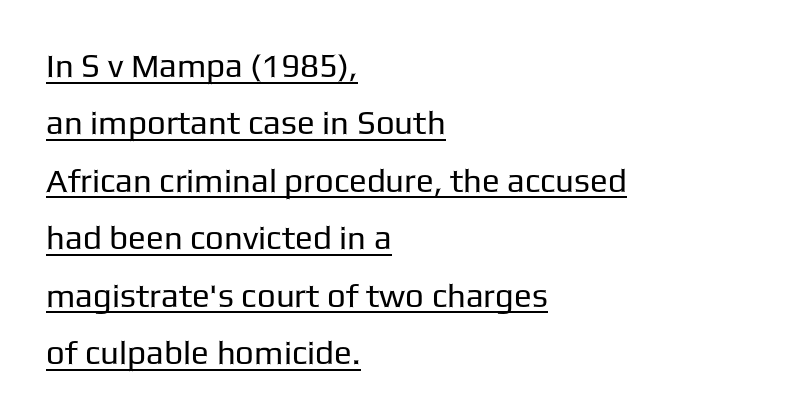
{"serif": "no", "italic": "no", "bold": "no", "weight": "regular", "width": "normal", "stroke_contrast": "low", "x_height": "medium", "monospaced": "no", "underline": "yes", "align": "left", "line_spacing_ratio": 1.74, "letter_spacing": "normal", "letter_spacing_em": 0.0, "glyph_px": 33}
